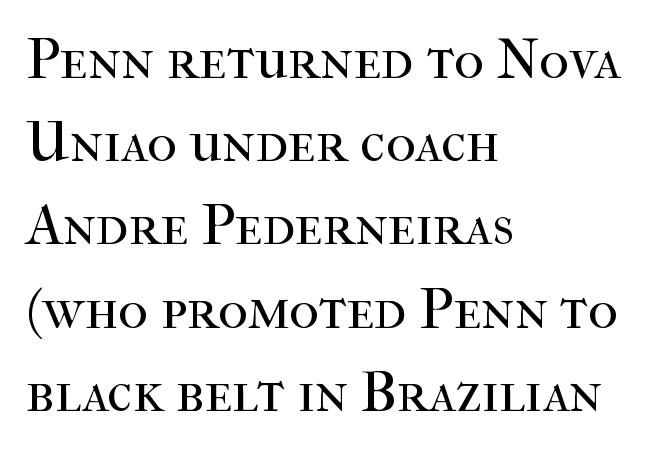
The image shows 57 px regular-weight serif type, upright; set left-aligned, normal line spacing (1.46x), normal letter spacing, not underlined; high stroke contrast and a medium x-height.
